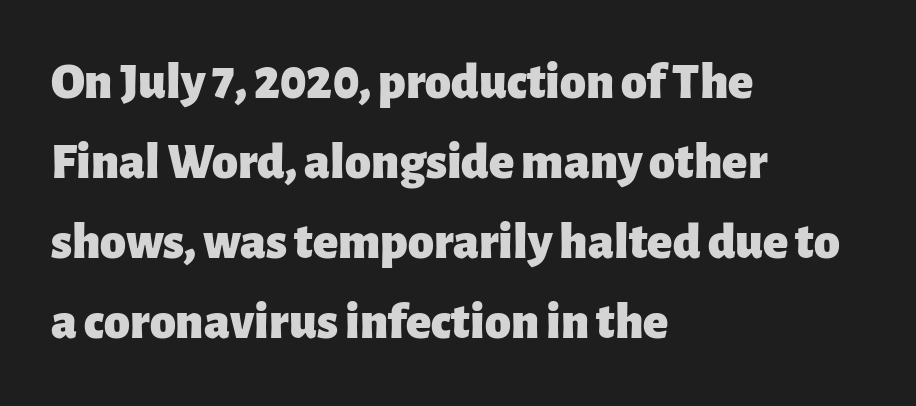
Q: Is the text bold? A: Yes.
Q: Is the text italic (slanted)? A: No, it is upright.
Q: Is the typeface a serif or a sans-serif typeface? A: Sans-serif.
Q: Is the text underlined? A: No.
Q: How is the paragraph aligned? A: Left-aligned.
Q: Is the spacing between letters normal or unusually wide? A: Normal.
Q: Is the spacing between lines tight, normal or loose? A: Normal.
Q: Width (condensed, normal, or wide)? A: Normal.
Q: Stroke contrast? A: Low.
Q: x-height? A: Medium.
Q: Monospaced? A: No.
